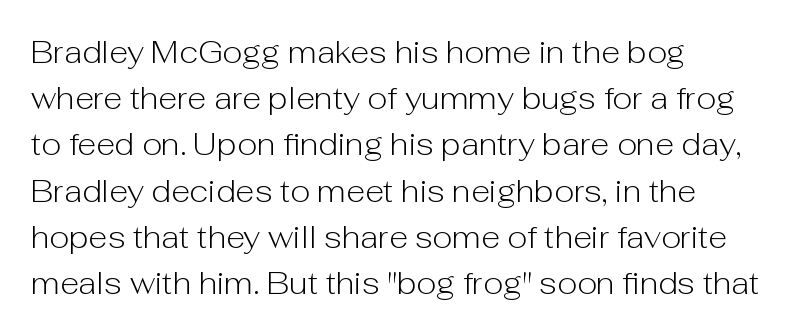
Q: Is the text bold? A: No.
Q: Is the text italic (slanted)? A: No, it is upright.
Q: Is the typeface a serif or a sans-serif typeface? A: Sans-serif.
Q: Is the text underlined? A: No.
Q: How is the paragraph aligned? A: Left-aligned.
Q: Is the spacing between letters normal or unusually wide? A: Normal.
Q: Is the spacing between lines tight, normal or loose? A: Normal.
Q: Width (condensed, normal, or wide)? A: Normal.
Q: Stroke contrast? A: Low.
Q: x-height? A: Medium.
Q: Monospaced? A: No.
